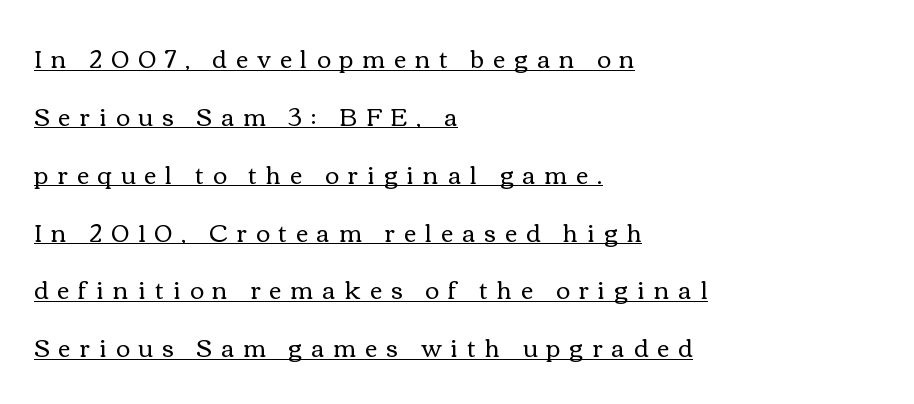
{"italic": "no", "bold": "no", "underline": "yes", "align": "left", "line_spacing": "loose", "line_spacing_ratio": 2.41, "letter_spacing": "wide", "letter_spacing_em": 0.38, "glyph_px": 24}
